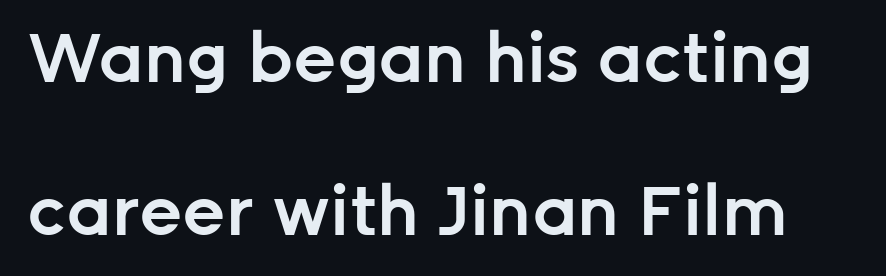
{"serif": "no", "italic": "no", "bold": "semi", "weight": "semibold", "width": "normal", "stroke_contrast": "low", "x_height": "medium", "monospaced": "no", "underline": "no", "line_spacing": "loose", "line_spacing_ratio": 2.25, "letter_spacing": "normal", "letter_spacing_em": 0.0, "glyph_px": 68}
